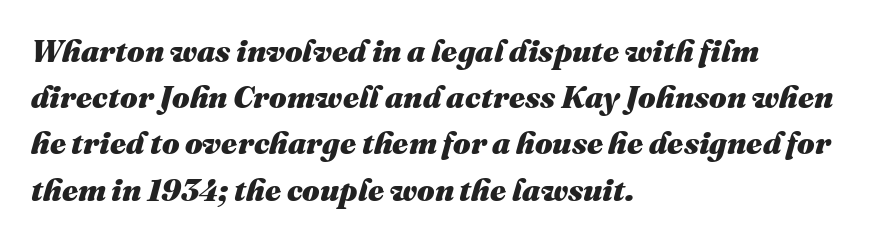
Q: Is the text bold? A: Yes.
Q: Is the text italic (slanted)? A: Yes, it leans right by about 16 degrees.
Q: Is the text underlined? A: No.
Q: How is the paragraph aligned? A: Left-aligned.
Q: Is the spacing between letters normal or unusually wide? A: Normal.
Q: Is the spacing between lines tight, normal or loose? A: Normal.
Q: Width (condensed, normal, or wide)? A: Normal.
Q: Stroke contrast? A: Medium.
Q: x-height? A: Medium.
Q: Monospaced? A: No.
